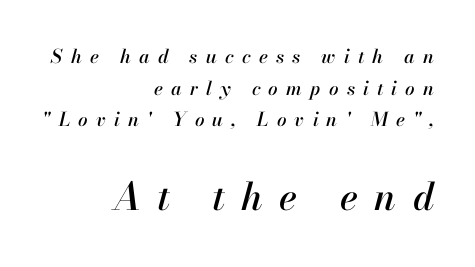
Q: Is the text italic (slanted)? A: Yes, it leans right by about 13 degrees.
Q: Is the text underlined? A: No.
Q: How is the paragraph aligned? A: Right-aligned.
Q: Is the spacing between letters normal or unusually wide? A: Unusually wide.
Q: Is the spacing between lines tight, normal or loose? A: Normal.
Q: Which block of text is set in a larger size, the first (top) or the second (bottom)? A: The second (bottom) one.
Q: Width (condensed, normal, or wide)? A: Normal.
Q: Stroke contrast? A: High.
Q: x-height? A: Small.
Q: Monospaced? A: No.
